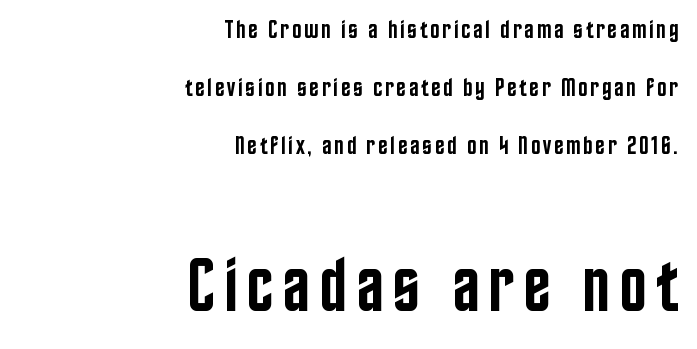
The image shows 75 px semibold, condensed sans-serif type, upright; set right-aligned, loose line spacing (2.33x), not underlined; the second (bottom) block is 3.0x larger; low stroke contrast and a large x-height.
